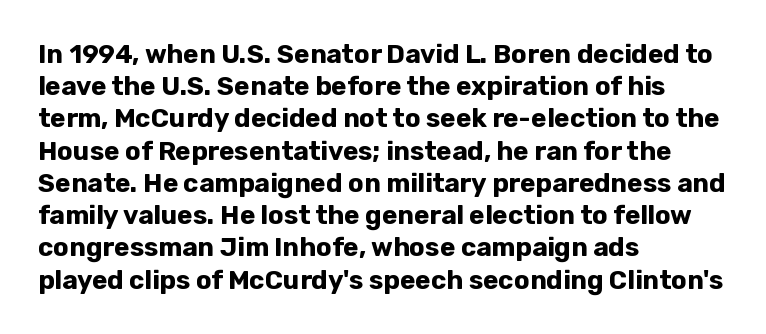
Descenders hang freely into open space. Rendered with straight, roman letterforms. The strokes are fattened all the way to bold. This rendering uses left alignment, leaving the right contour irregular.
